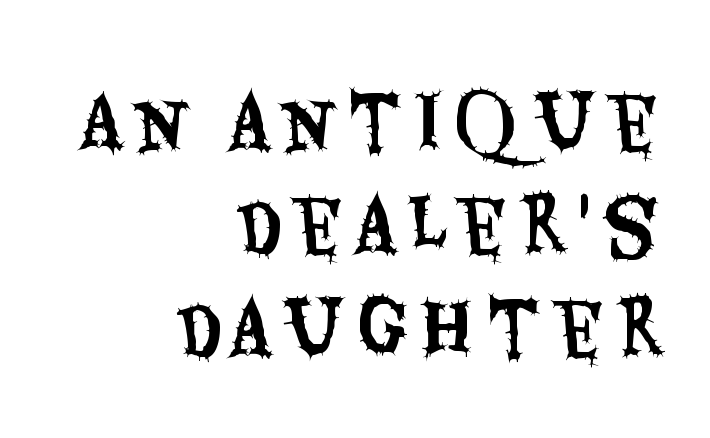
The image shows 70 px condensed sans-serif type, upright; set right-aligned, normal line spacing (1.47x), not underlined; medium stroke contrast and a large x-height.
